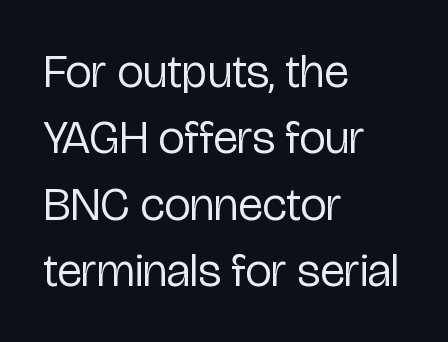
{"serif": "no", "italic": "no", "bold": "no", "weight": "regular", "width": "condensed", "stroke_contrast": "low", "x_height": "medium", "monospaced": "no", "underline": "no", "align": "left", "line_spacing": "normal", "line_spacing_ratio": 1.41, "letter_spacing": "normal", "letter_spacing_em": 0.0, "glyph_px": 47}
